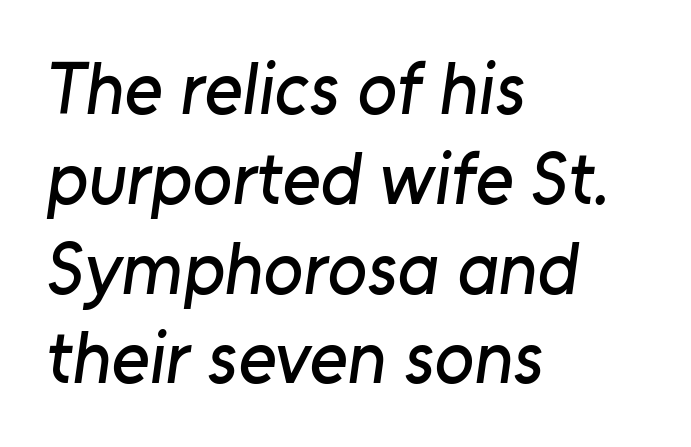
{"serif": "no", "width": "normal", "stroke_contrast": "low", "x_height": "medium", "monospaced": "no", "underline": "no", "align": "left", "line_spacing_ratio": 1.23, "letter_spacing": "normal", "letter_spacing_em": 0.0, "glyph_px": 73}
